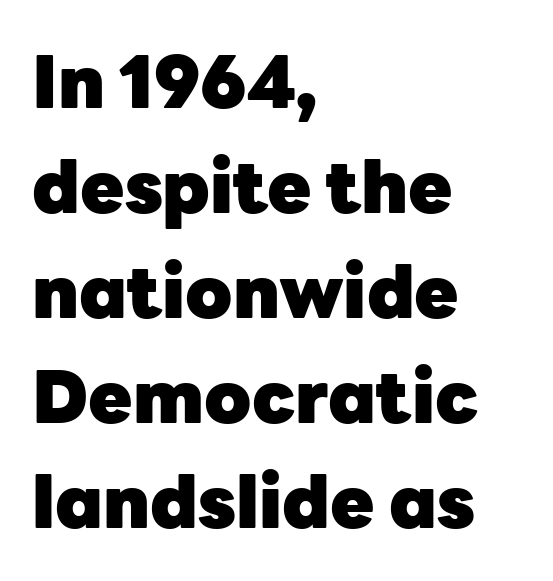
The gap between lines stays unmarked. Summary of weight: heavy, a full bold. Normally led — the rows are evenly, conventionally spaced. Posture: vertical. Are there feet on the stems? There aren't — it's a sans. The type is set solid horizontally, with unmodified tracking.
